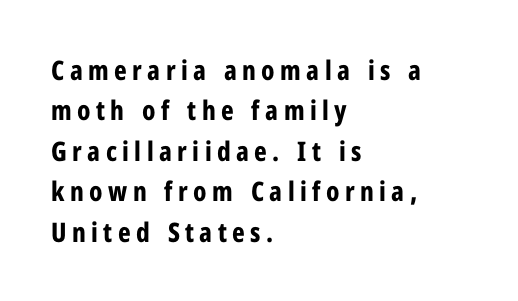
Bold? Absolutely — the strokes are thick and heavy. Look at the tracking — it's clearly loosened, letters drifting apart. Notice how the stems are strictly vertical — no italics here. The designer left line spacing at the default. The passage shown is not underscored anywhere.
